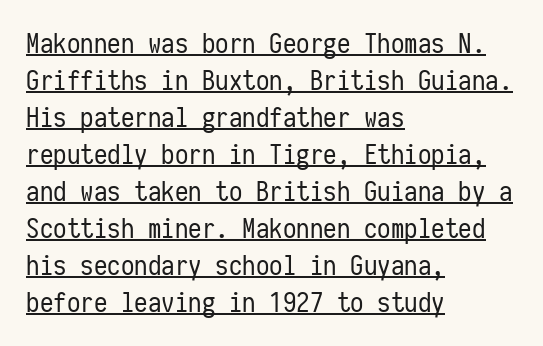
Weight: not bold — regular or lighter. There is no visible air inserted between adjacent glyphs. Typeset ragged right — the left edge is the straight one. This sample carries an underscore along the baseline area.
